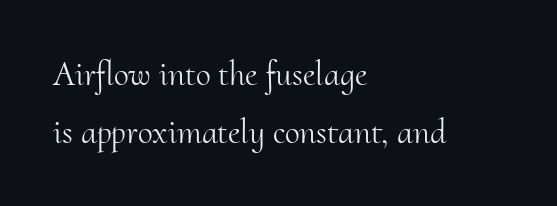
{"serif": "yes", "italic": "no", "bold": "no", "weight": "light", "width": "normal", "stroke_contrast": "medium", "x_height": "small", "monospaced": "no", "underline": "no", "align": "left", "line_spacing": "normal", "line_spacing_ratio": 1.7, "letter_spacing": "normal", "letter_spacing_em": 0.0, "glyph_px": 34}
